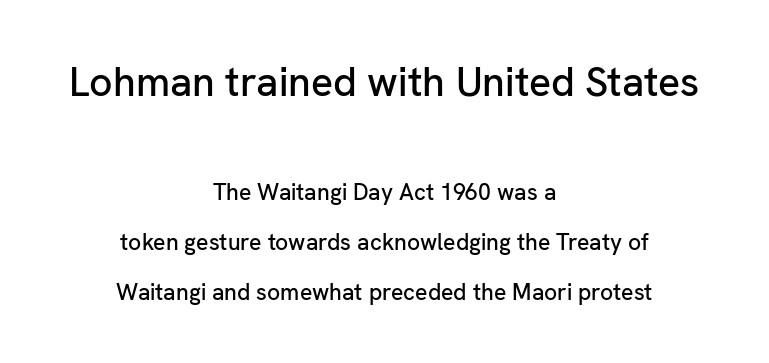
The image shows 41 px sans-serif type, upright; set centered, loose line spacing (2.18x), normal letter spacing, not underlined; the first (top) block is 1.78x larger; low stroke contrast and a medium x-height.
